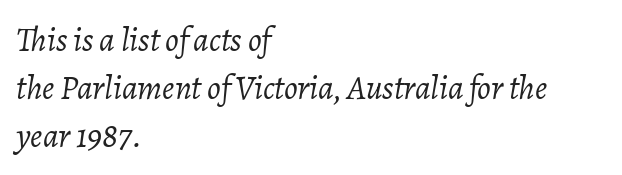
Q: Is the text bold? A: No.
Q: Is the text italic (slanted)? A: Yes, it leans right by about 7 degrees.
Q: Is the text underlined? A: No.
Q: How is the paragraph aligned? A: Left-aligned.
Q: Is the spacing between letters normal or unusually wide? A: Normal.
Q: Is the spacing between lines tight, normal or loose? A: Normal.
Q: Width (condensed, normal, or wide)? A: Normal.
Q: Stroke contrast? A: Low.
Q: x-height? A: Medium.
Q: Monospaced? A: No.
